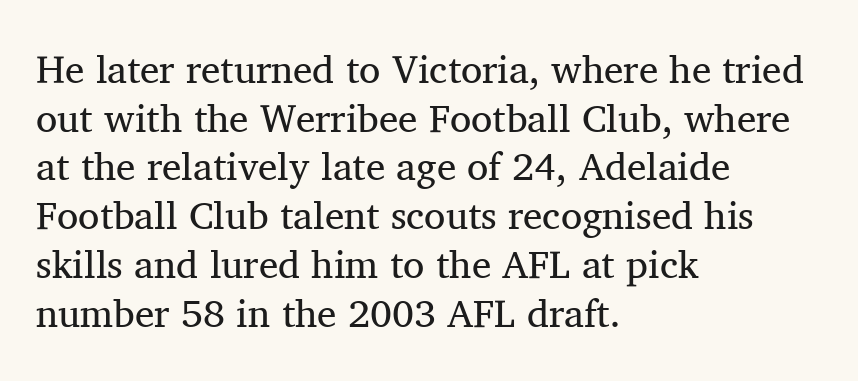
{"serif": "yes", "italic": "no", "bold": "no", "weight": "regular", "width": "normal", "stroke_contrast": "medium", "x_height": "medium", "monospaced": "no", "underline": "no", "align": "left", "line_spacing": "normal", "line_spacing_ratio": 1.25, "letter_spacing": "normal", "letter_spacing_em": 0.0, "glyph_px": 39}
